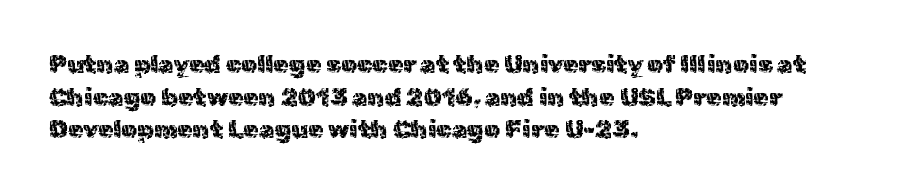
The image shows 25 px text type, upright; set left-aligned, normal line spacing (1.31x), normal letter spacing, not underlined.
